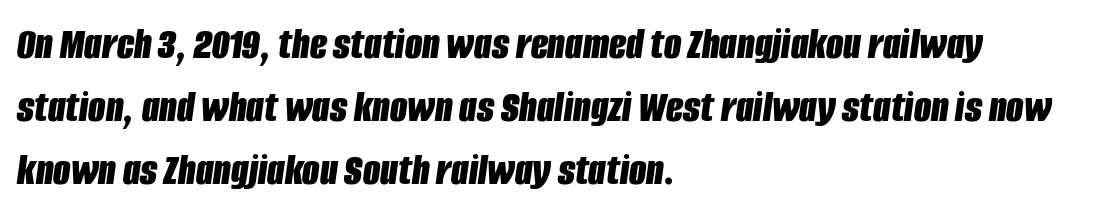
These lines sit exactly where default settings would place them. Style check: oblique. Spacing verdict: proportional, widths tailored to each character. The glyphs are unaccompanied by any horizontal stroke below them.
